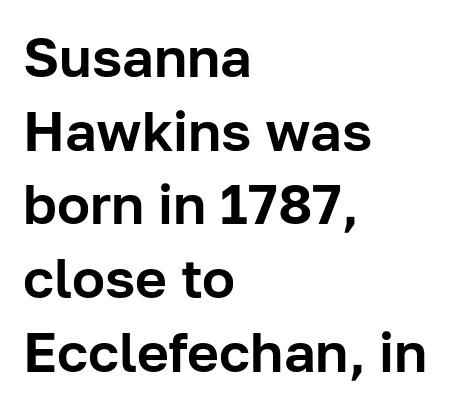
Q: Is the text italic (slanted)? A: No, it is upright.
Q: Is the typeface a serif or a sans-serif typeface? A: Sans-serif.
Q: Is the text underlined? A: No.
Q: How is the paragraph aligned? A: Left-aligned.
Q: Is the spacing between letters normal or unusually wide? A: Normal.
Q: Is the spacing between lines tight, normal or loose? A: Normal.
Q: Width (condensed, normal, or wide)? A: Normal.
Q: Stroke contrast? A: Low.
Q: x-height? A: Medium.
Q: Monospaced? A: No.
